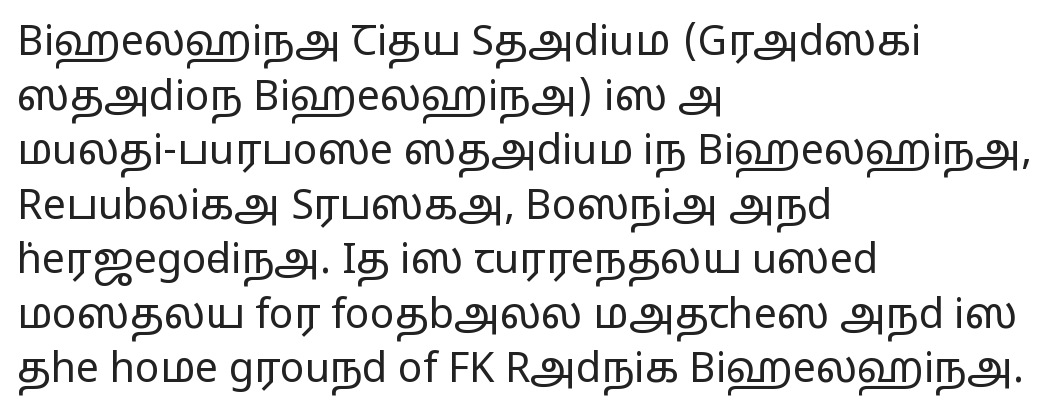
You could not count columns in this text — the font is proportionally spaced. Nothing heavy about these letters — not bold at all. Vertical strokes here are truly vertical. Inter-character spacing is left at the font's built-in metrics.
